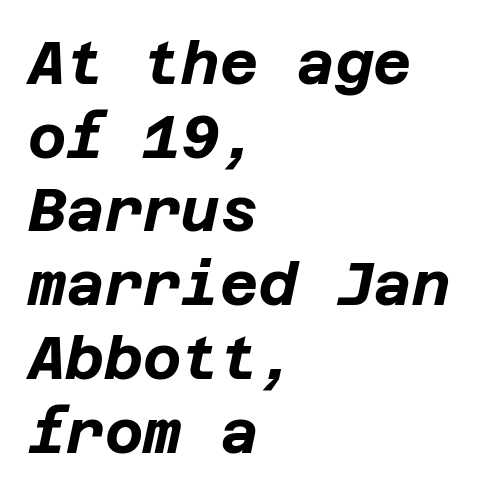
{"italic": "yes", "lean": "right", "slant_degrees": 12, "bold": "yes", "weight": "bold", "width": "normal", "stroke_contrast": "low", "x_height": "large", "underline": "no", "align": "left", "line_spacing": "normal", "line_spacing_ratio": 1.25, "letter_spacing": "normal", "letter_spacing_em": 0.0, "glyph_px": 59}
